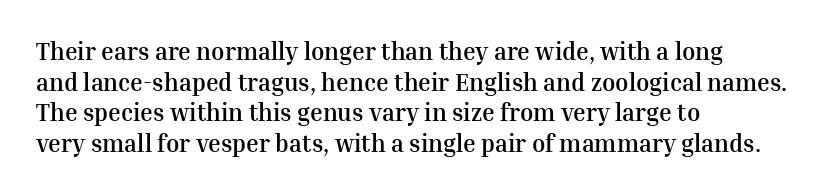
Q: Is the text bold? A: Yes.
Q: Is the text italic (slanted)? A: No, it is upright.
Q: Is the text underlined? A: No.
Q: How is the paragraph aligned? A: Left-aligned.
Q: Is the spacing between letters normal or unusually wide? A: Normal.
Q: Is the spacing between lines tight, normal or loose? A: Normal.
